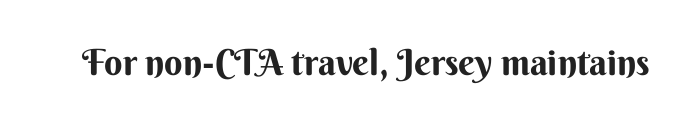
The image shows 36 px bold sans-serif type, upright; set normal letter spacing, not underlined; medium stroke contrast and a small x-height.
